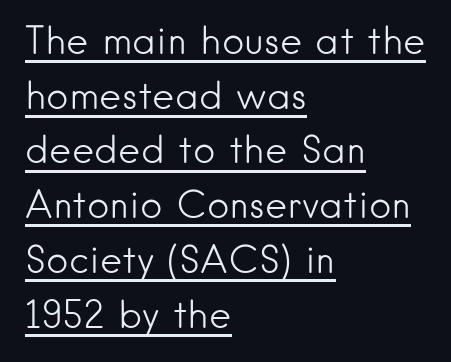
{"serif": "no", "italic": "no", "bold": "no", "weight": "light", "width": "normal", "stroke_contrast": "low", "x_height": "small", "monospaced": "no", "underline": "yes", "align": "left", "line_spacing": "normal", "line_spacing_ratio": 1.44, "letter_spacing": "normal", "letter_spacing_em": 0.0, "glyph_px": 38}
